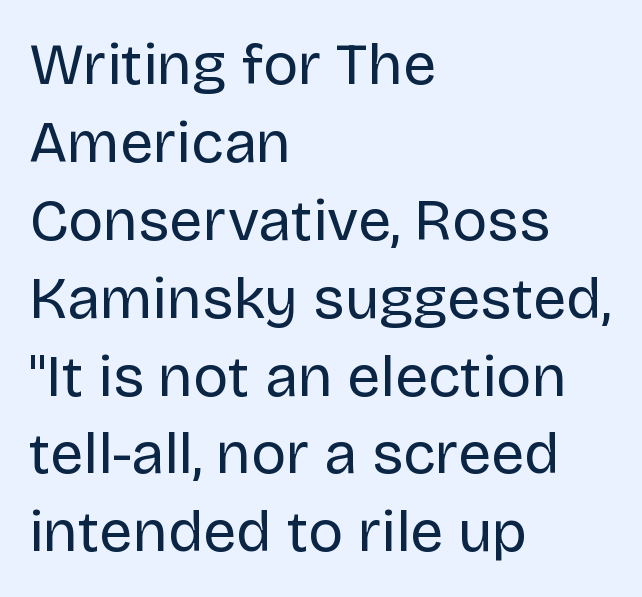
The image shows 59 px regular-weight sans-serif type, upright; set left-aligned, normal line spacing (1.32x), normal letter spacing, not underlined; low stroke contrast and a large x-height.
